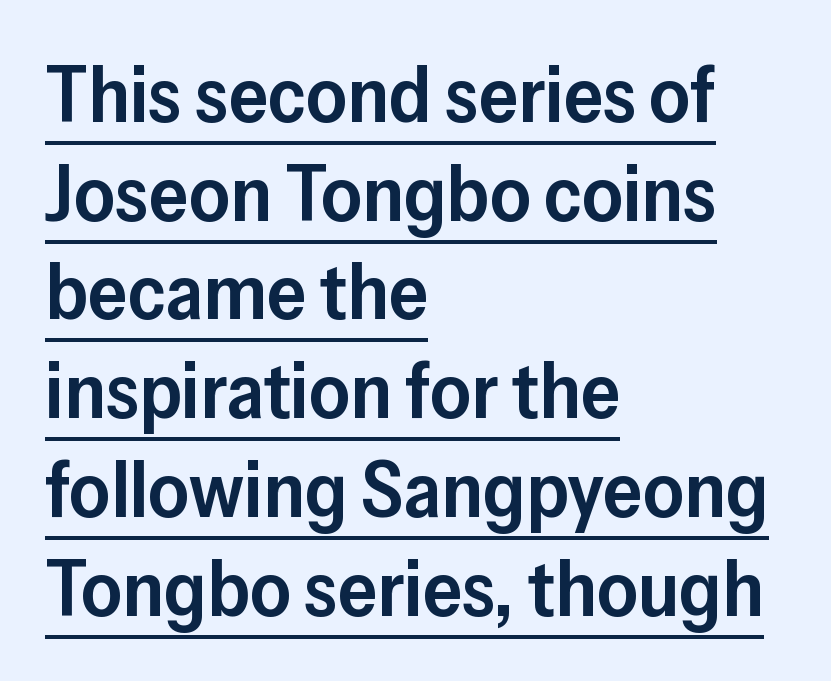
A roman cut, with each character standing at attention. Spacing verdict: proportional, widths tailored to each character. Moderately thickened strokes mark this as semibold type. Underlining? Definitely there.
